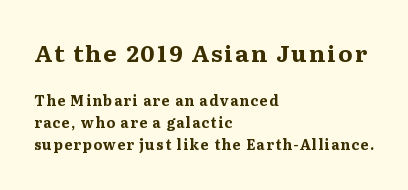
{"italic": "no", "bold": "yes", "underline": "no", "align": "left", "line_spacing": "normal", "line_spacing_ratio": 1.59, "larger_block": "first", "size_ratio": 1.64, "glyph_px": 23}
